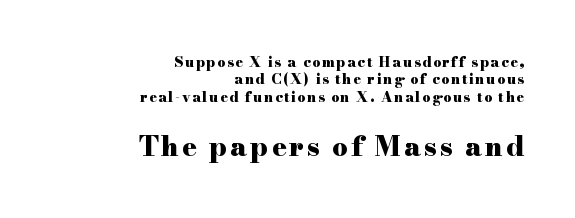
{"italic": "no", "bold": "yes", "underline": "no", "align": "right", "line_spacing_ratio": 1.24, "larger_block": "second", "size_ratio": 1.93, "glyph_px": 27}
